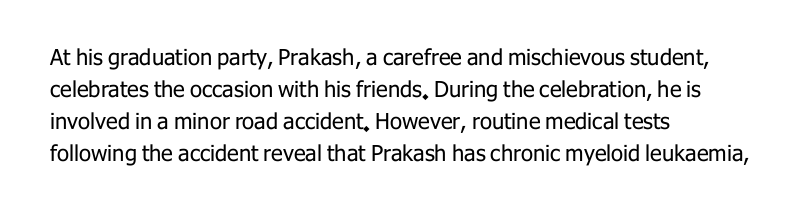
{"italic": "no", "bold": "no", "underline": "no", "align": "left", "line_spacing": "normal", "line_spacing_ratio": 1.45, "letter_spacing": "normal", "letter_spacing_em": 0.0, "glyph_px": 22}
